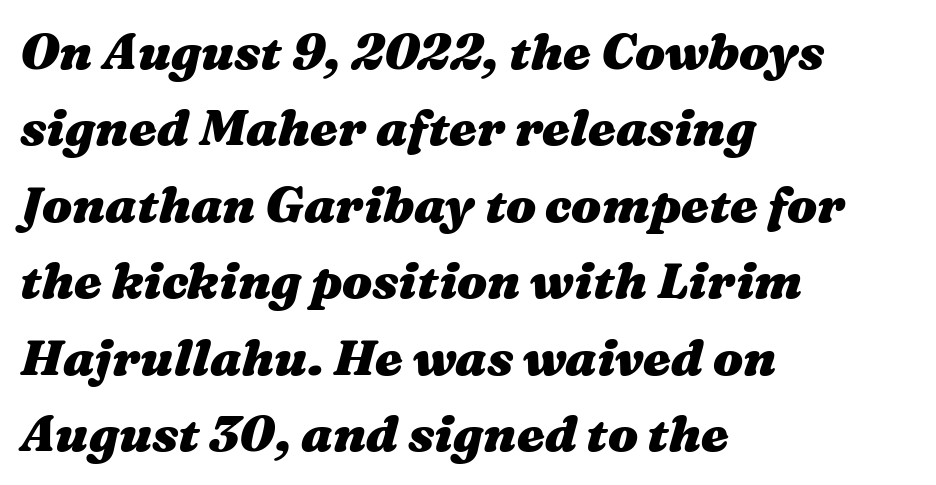
The image shows 50 px heavy, wide type, italic (leaning right); set left-aligned, normal line spacing (1.53x), normal letter spacing, not underlined; medium stroke contrast and a medium x-height.
